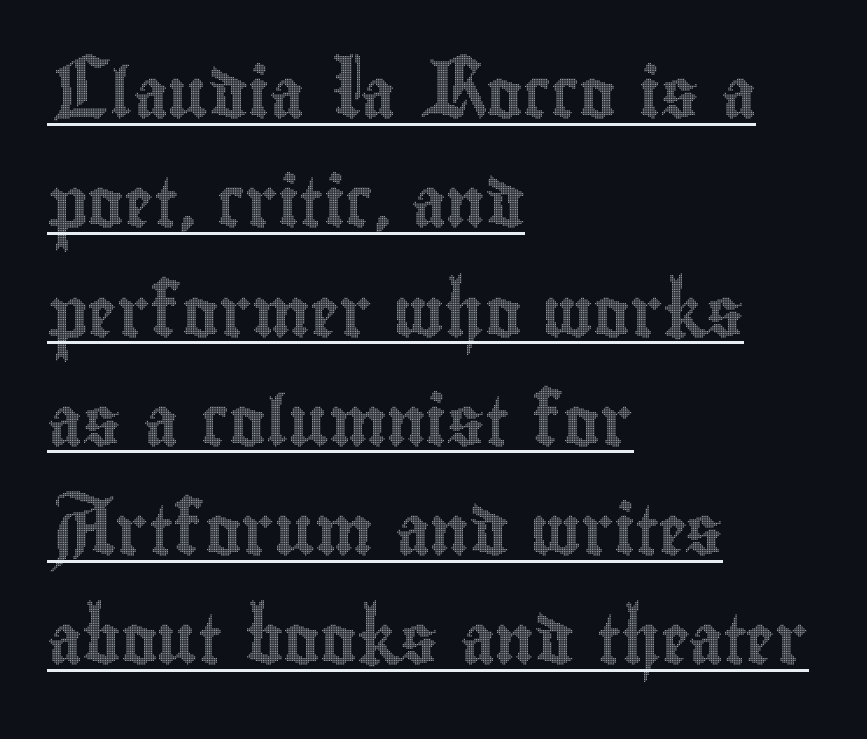
The type is set solid horizontally, with unmodified tracking. This rendering features underlined lettering. It's the straight-up-and-down kind of type. Interline gaps are noticeably wide in this sample. The passage shown is typed in a proportional face where columns would drift.
